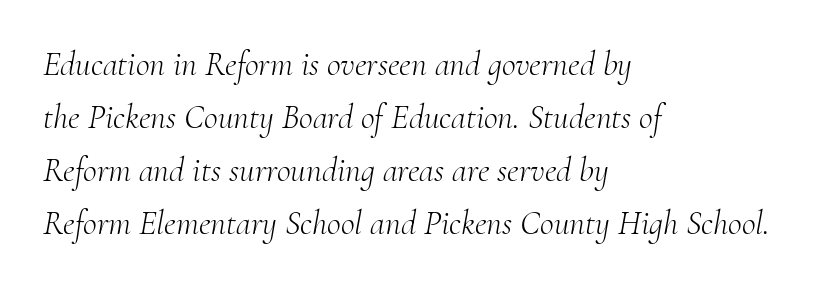
The image shows 34 px light serif type, italic (leaning right); set left-aligned, normal line spacing (1.56x), normal letter spacing, not underlined; medium stroke contrast and a small x-height.
